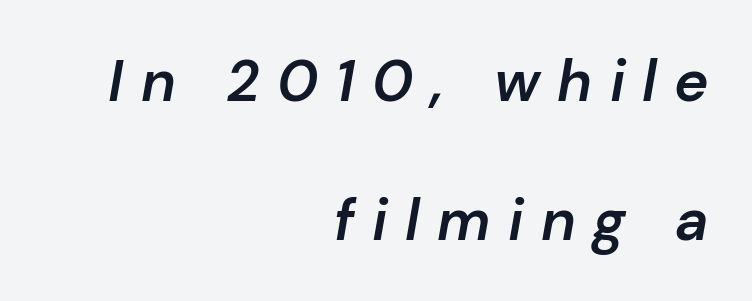
This sample uses expanded letter spacing, leaving extra air between glyphs. Compared with typical paragraphs, the rows here are farther apart. Every letter is mildly thick-stroked: semibold rather than bold. Characters are canted at an angle relative to the baseline's perpendicular. The letters advance in unequal steps, a hallmark of proportional type.
